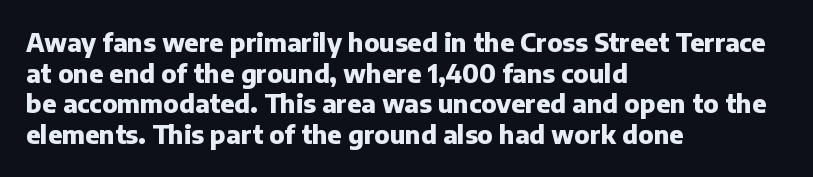
{"italic": "no", "bold": "yes", "underline": "no", "align": "left", "line_spacing_ratio": 1.23, "letter_spacing": "normal", "letter_spacing_em": 0.0, "glyph_px": 25}
